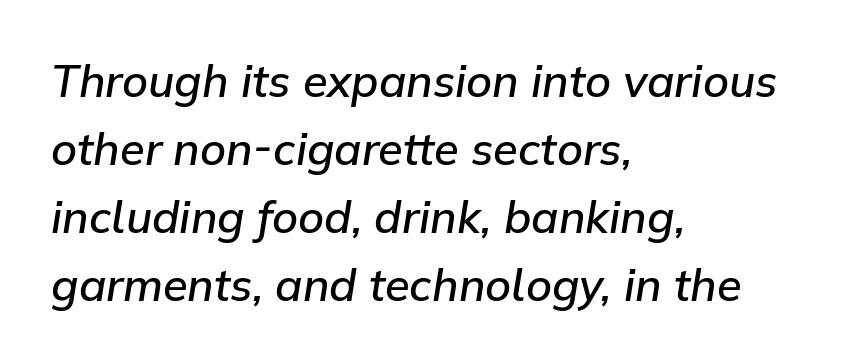
The image shows 45 px semibold type, italic (leaning right); set left-aligned, normal line spacing (1.51x), normal letter spacing, not underlined; low stroke contrast and a medium x-height.
